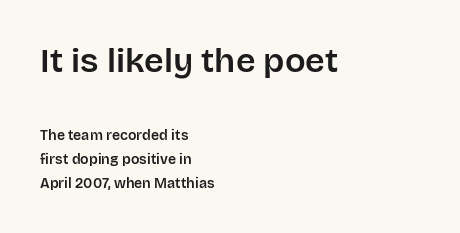
Descenders hang freely into open space. Size contrast runs from large at the top to small at the bottom. Italic? Not at all — the glyphs are vertical. Think of a printed novel: that variable character pitch is what you see here. The passage shown has conventional tracking throughout. This is sans-serif lettering, the kind often seen on screens and signage.
